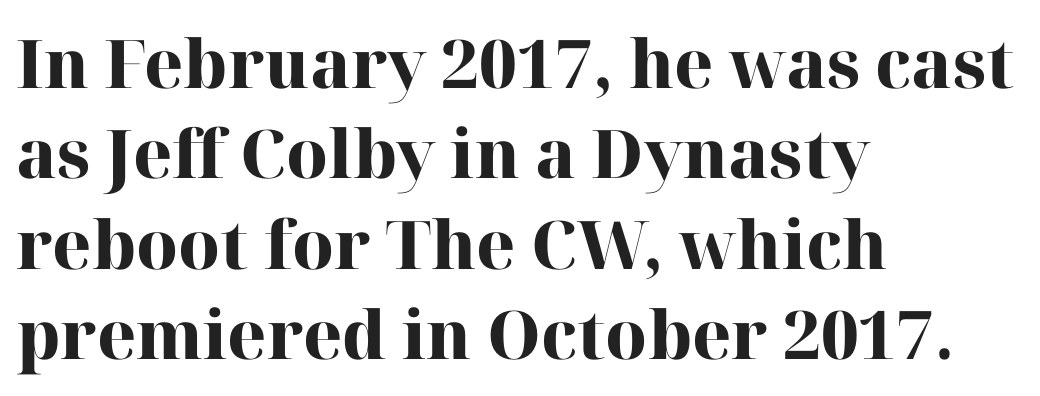
Q: Is the text bold? A: Yes.
Q: Is the text italic (slanted)? A: No, it is upright.
Q: Is the typeface a serif or a sans-serif typeface? A: Serif.
Q: Is the text underlined? A: No.
Q: How is the paragraph aligned? A: Left-aligned.
Q: Is the spacing between letters normal or unusually wide? A: Normal.
Q: Is the spacing between lines tight, normal or loose? A: Normal.
Q: Width (condensed, normal, or wide)? A: Normal.
Q: Stroke contrast? A: High.
Q: x-height? A: Medium.
Q: Monospaced? A: No.
